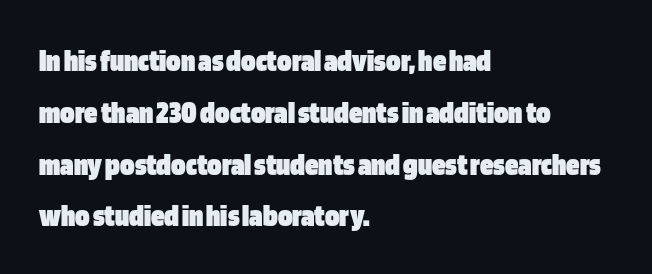
The image shows 33 px heavy, condensed sans-serif type, upright; set left-aligned, normal line spacing (1.57x), normal letter spacing, not underlined; low stroke contrast and a large x-height.
